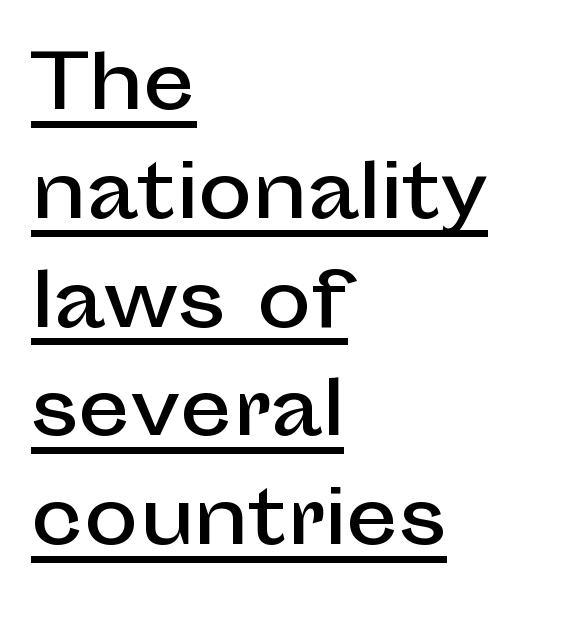
A sans-serif font was chosen for this passage. Nope, not italic — everything's standing straight. Teacher's note: observe the even left margin — that is flush-left alignment. The passage shown is underscored from start to finish. The tracking reads as untouched default to a designer's eye. Whoever set this chose a conventional vertical rhythm.
